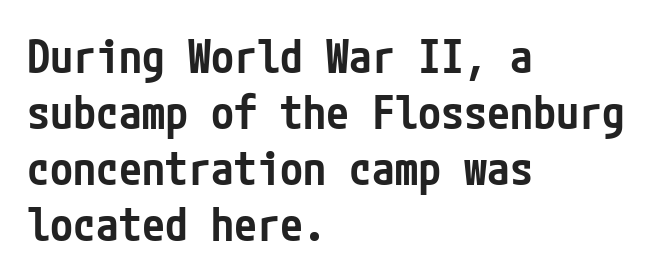
Decoration check: the copy has no underline. Letterform terminals end flat and unadorned throughout the passage. The typesetting leans somewhat heavy: a semibold. A typesetter would mark this as roman, not italic. Honestly, the letter spacing is just normal — you wouldn't notice it. Short and long lines alike share a common starting point at left.
